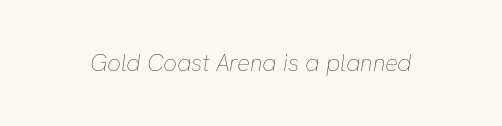
The specimen omits any rule beneath the text block's lines. Is the stroke heavy? The answer is a plain regular-or-lighter. Compared with typical body copy, the letter spacing here is the same. The letters are slanted; this is an italic face.
